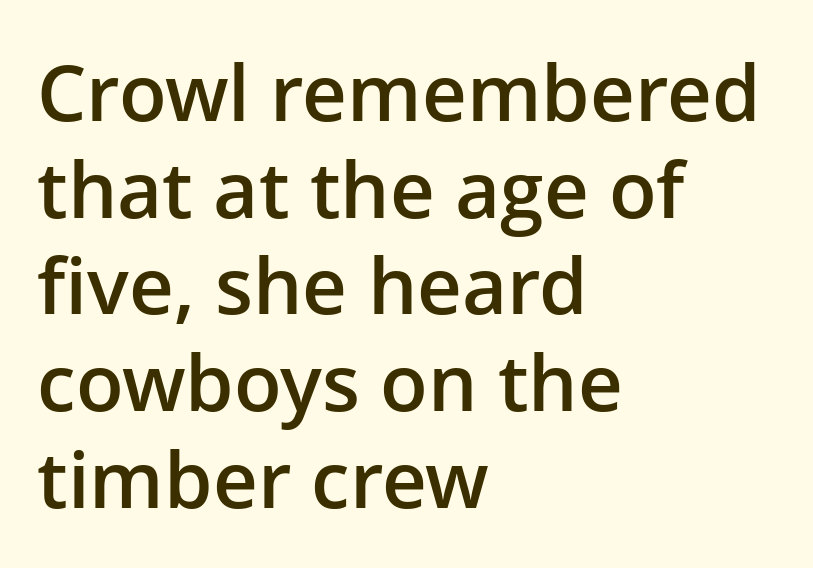
Q: Is the text bold? A: Semi-bold.
Q: Is the text italic (slanted)? A: No, it is upright.
Q: Is the typeface a serif or a sans-serif typeface? A: Sans-serif.
Q: Is the text underlined? A: No.
Q: How is the paragraph aligned? A: Left-aligned.
Q: Is the spacing between letters normal or unusually wide? A: Normal.
Q: Width (condensed, normal, or wide)? A: Normal.
Q: Stroke contrast? A: Low.
Q: x-height? A: Medium.
Q: Monospaced? A: No.
